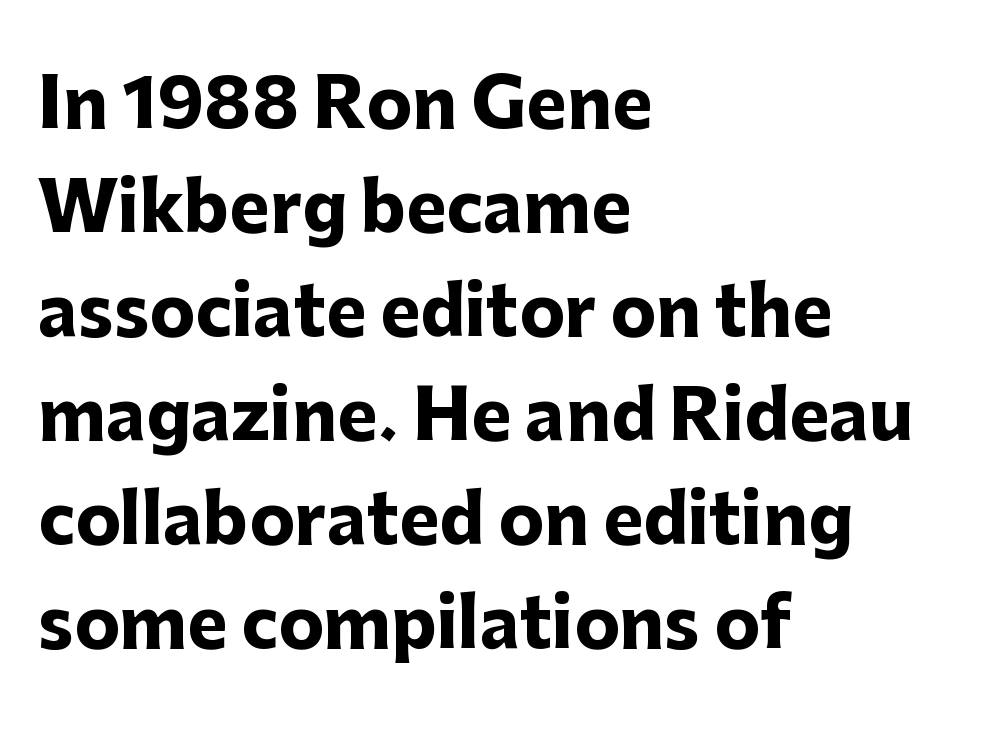
Q: Is the text bold? A: Yes.
Q: Is the text italic (slanted)? A: No, it is upright.
Q: Is the typeface a serif or a sans-serif typeface? A: Sans-serif.
Q: Is the text underlined? A: No.
Q: How is the paragraph aligned? A: Left-aligned.
Q: Is the spacing between letters normal or unusually wide? A: Normal.
Q: Is the spacing between lines tight, normal or loose? A: Normal.
Q: Width (condensed, normal, or wide)? A: Normal.
Q: Stroke contrast? A: Low.
Q: x-height? A: Medium.
Q: Monospaced? A: No.
